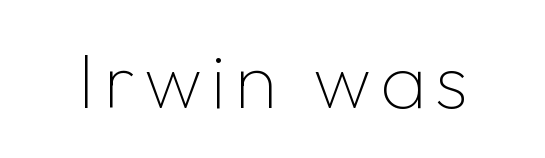
The image shows 79 px thin sans-serif type, upright; set not underlined; low stroke contrast and a medium x-height.
